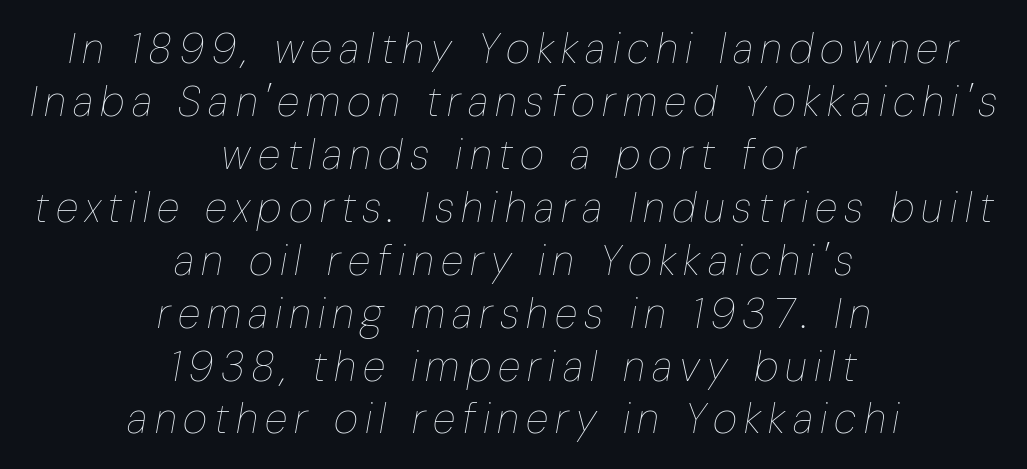
{"italic": "yes", "lean": "right", "slant_degrees": 10, "bold": "no", "weight": "thin", "width": "condensed", "stroke_contrast": "low", "x_height": "medium", "monospaced": "no", "underline": "no", "align": "center", "line_spacing": "normal", "line_spacing_ratio": 1.26, "glyph_px": 42}
